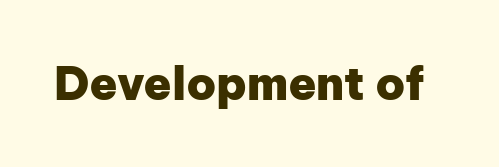
Q: Is the text bold? A: Yes.
Q: Is the text italic (slanted)? A: No, it is upright.
Q: Is the typeface a serif or a sans-serif typeface? A: Sans-serif.
Q: Is the text underlined? A: No.
Q: Is the spacing between letters normal or unusually wide? A: Normal.
Q: Width (condensed, normal, or wide)? A: Normal.
Q: Stroke contrast? A: Low.
Q: x-height? A: Medium.
Q: Monospaced? A: No.
